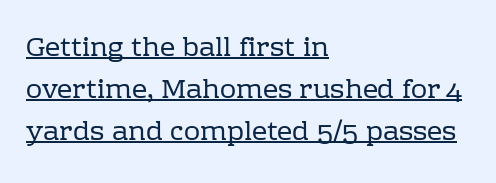
Quick note: not italic, upright. This sample uses plain, unmodified letter spacing. No extra ink here — the face is not bold. The words here are underlined.
